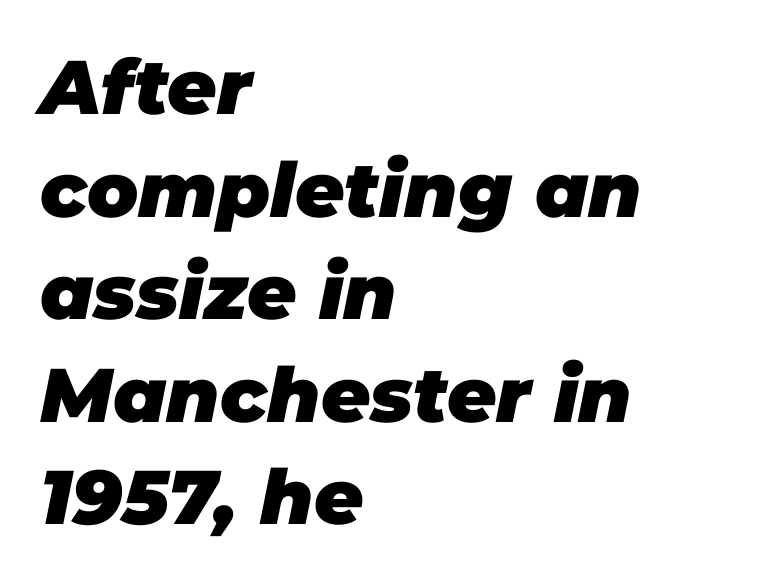
The glyphs look as if they've been sheared to an angle. Typeset ragged right — the left edge is the straight one. What weight is shown? A full bold with thick strokes. Has an underline been added? It has not. Inter-character spacing is left at the font's built-in metrics. Each letter keeps its own natural width here, so spacing adapts to shape.
